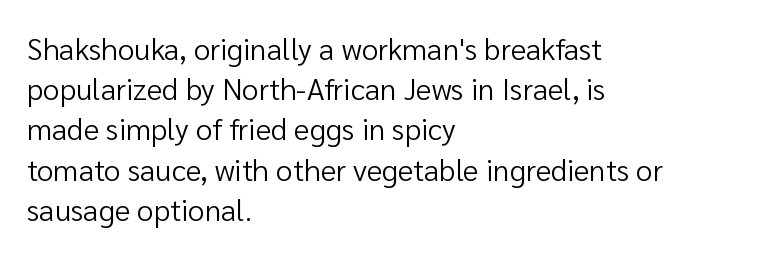
{"serif": "no", "italic": "no", "bold": "no", "weight": "regular", "width": "normal", "stroke_contrast": "low", "x_height": "medium", "monospaced": "no", "underline": "no", "align": "left", "line_spacing": "normal", "line_spacing_ratio": 1.34, "letter_spacing": "normal", "letter_spacing_em": 0.0, "glyph_px": 30}
